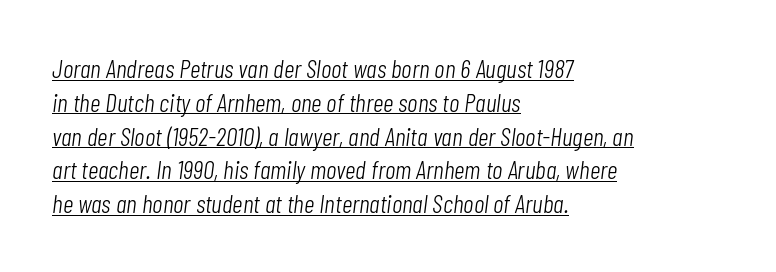
The image shows 26 px text type, italic (leaning right); set left-aligned, normal line spacing (1.3x), normal letter spacing, underlined.
